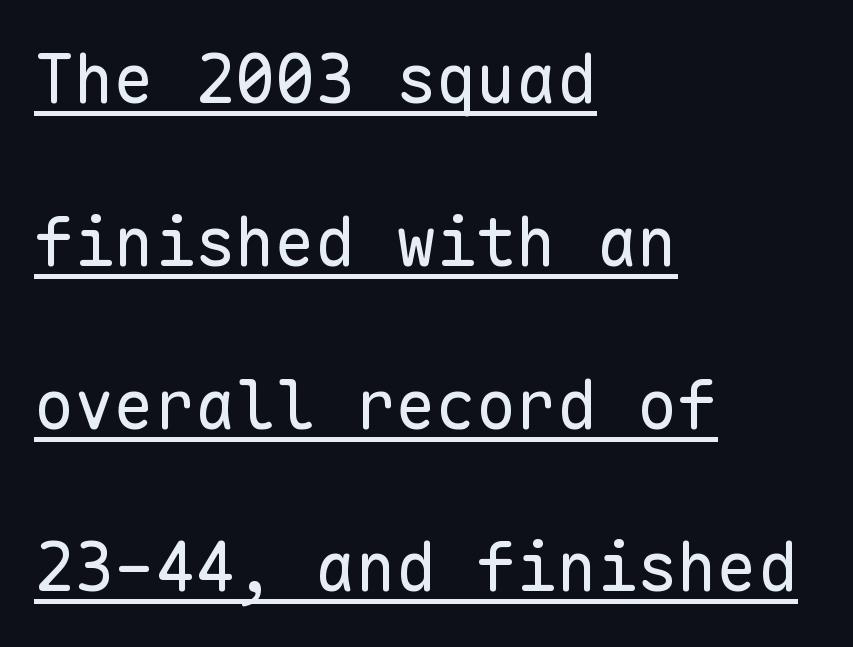
{"serif": "no", "italic": "no", "bold": "no", "weight": "regular", "width": "normal", "stroke_contrast": "low", "x_height": "medium", "monospaced": "yes", "underline": "yes", "align": "left", "line_spacing": "loose", "line_spacing_ratio": 2.43, "letter_spacing": "normal", "letter_spacing_em": 0.0, "glyph_px": 67}
